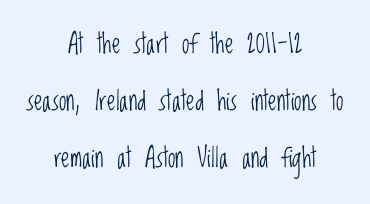
{"italic": "no", "bold": "no", "underline": "no", "align": "center", "line_spacing": "loose", "line_spacing_ratio": 2.12, "letter_spacing": "normal", "letter_spacing_em": 0.0, "glyph_px": 27}
